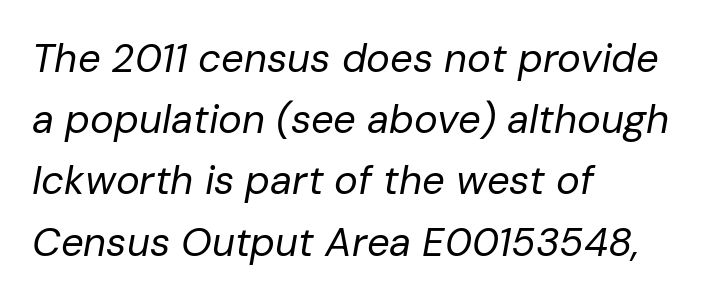
Q: Is the text bold? A: No.
Q: Is the text italic (slanted)? A: Yes, it leans right by about 10 degrees.
Q: Is the text underlined? A: No.
Q: How is the paragraph aligned? A: Left-aligned.
Q: Is the spacing between letters normal or unusually wide? A: Normal.
Q: Is the spacing between lines tight, normal or loose? A: Normal.
Q: Width (condensed, normal, or wide)? A: Normal.
Q: Stroke contrast? A: Low.
Q: x-height? A: Medium.
Q: Monospaced? A: No.
